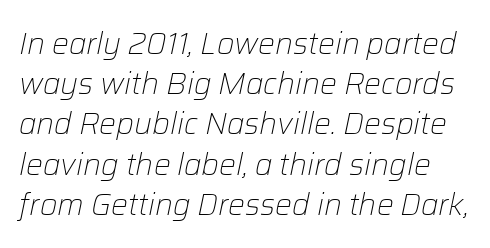
These lines keep a tight, regular rhythm from letter to letter. Unbolded letterforms with no extra heft. Observe the lean: these are italic letterforms. Underlining? Definitely not there.
